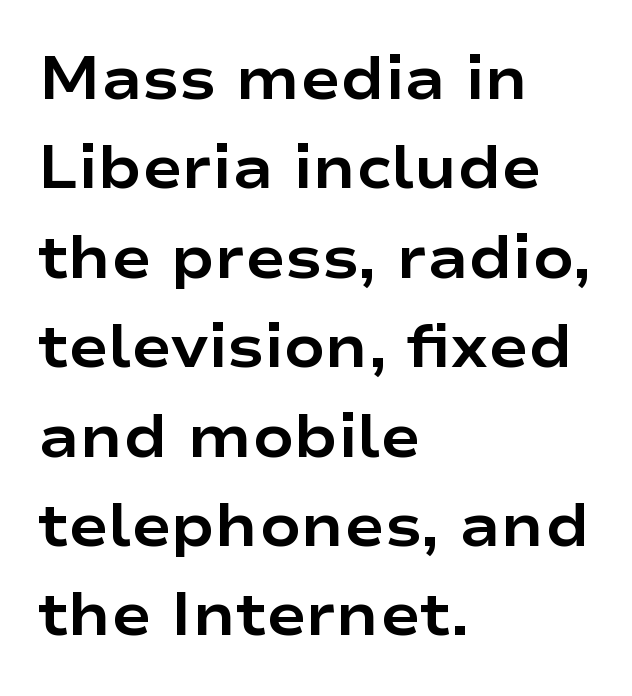
{"serif": "no", "italic": "no", "bold": "yes", "weight": "bold", "width": "wide", "stroke_contrast": "low", "x_height": "medium", "monospaced": "no", "underline": "no", "align": "left", "line_spacing": "normal", "line_spacing_ratio": 1.49, "letter_spacing": "normal", "letter_spacing_em": 0.0, "glyph_px": 60}
